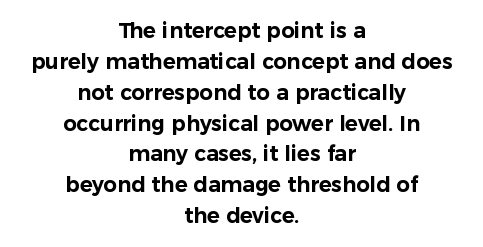
The image shows 21 px text type, upright; set centered, normal line spacing (1.47x), normal letter spacing, not underlined.
